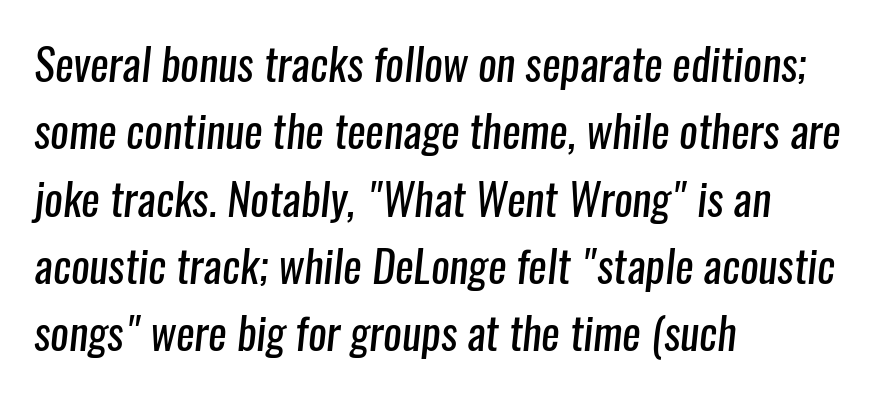
The image shows 44 px regular-weight, condensed sans-serif type; set left-aligned, normal line spacing (1.53x), normal letter spacing, not underlined; low stroke contrast and a medium x-height.
